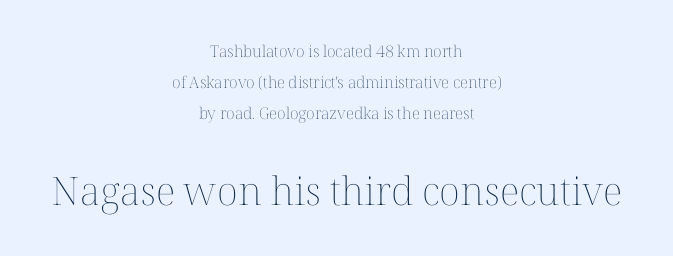
Q: Is the text bold? A: No.
Q: Is the text italic (slanted)? A: No, it is upright.
Q: Is the text underlined? A: No.
Q: How is the paragraph aligned? A: Centered.
Q: Is the spacing between letters normal or unusually wide? A: Normal.
Q: Is the spacing between lines tight, normal or loose? A: Loose.
Q: Which block of text is set in a larger size, the first (top) or the second (bottom)? A: The second (bottom) one.
Q: Width (condensed, normal, or wide)? A: Normal.
Q: Stroke contrast? A: Medium.
Q: x-height? A: Medium.
Q: Monospaced? A: No.
